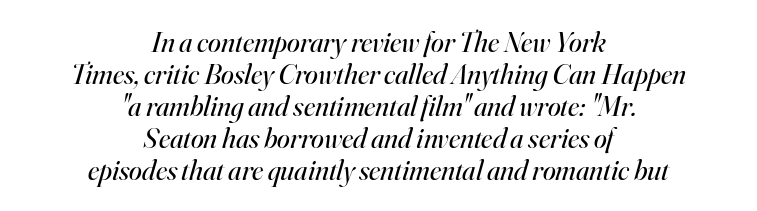
The image shows 29 px regular-weight serif type, italic (leaning right); set centered, tight line spacing (1.1x), normal letter spacing, not underlined; high stroke contrast and a small x-height.
